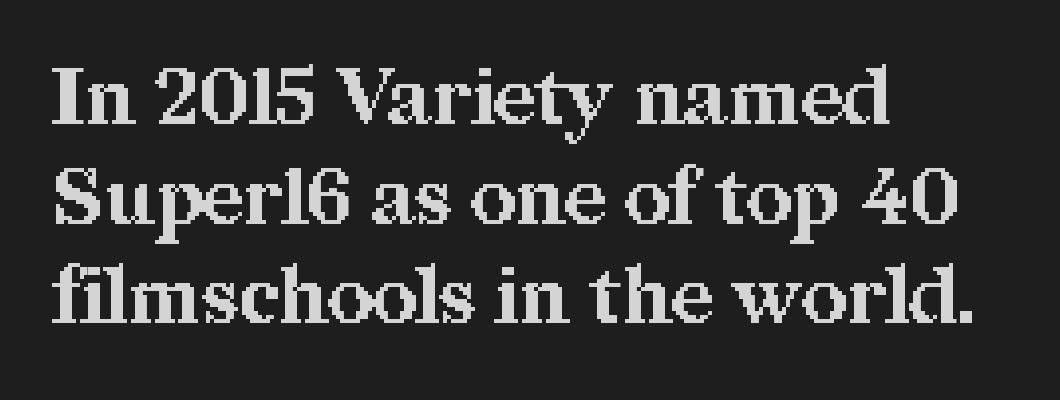
The image shows 79 px bold serif type, upright; set left-aligned, normal line spacing (1.26x), normal letter spacing, not underlined; medium stroke contrast and a medium x-height.
